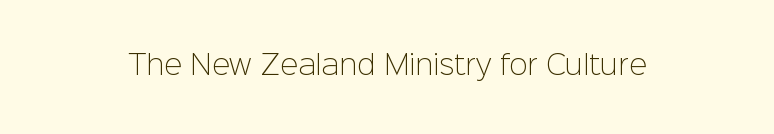
Has an underline been added? It has not. The type is set solid horizontally, with unmodified tracking. The characters are drawn with everyday or finer stroke widths. Every character sits straight up, as roman type does.
